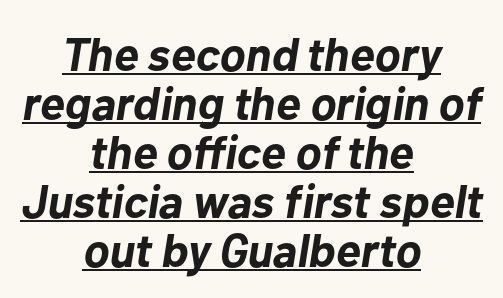
There's an unmistakable incline to the writing here. Is the type bold? Yes — the strokes are clearly thick and heavy. Caption: lettering with a line underneath. The type is set solid horizontally, with unmodified tracking. Character widths vary here, with narrow letters taking less room than wide ones. Notice how descenders almost collide with the ascenders below — that's tight leading.
